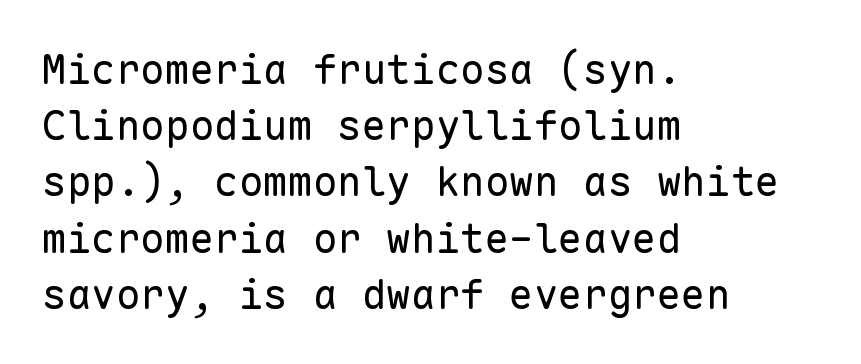
Q: Is the text bold? A: No.
Q: Is the text italic (slanted)? A: No, it is upright.
Q: Is the typeface a serif or a sans-serif typeface? A: Sans-serif.
Q: Is the text underlined? A: No.
Q: How is the paragraph aligned? A: Left-aligned.
Q: Is the spacing between letters normal or unusually wide? A: Normal.
Q: Is the spacing between lines tight, normal or loose? A: Normal.
Q: Width (condensed, normal, or wide)? A: Normal.
Q: Stroke contrast? A: Low.
Q: x-height? A: Medium.
Q: Monospaced? A: Yes.
